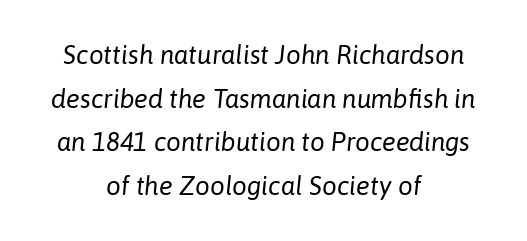
The image shows 26 px text type, italic (leaning right); set centered, normal line spacing (1.68x), normal letter spacing, not underlined.
